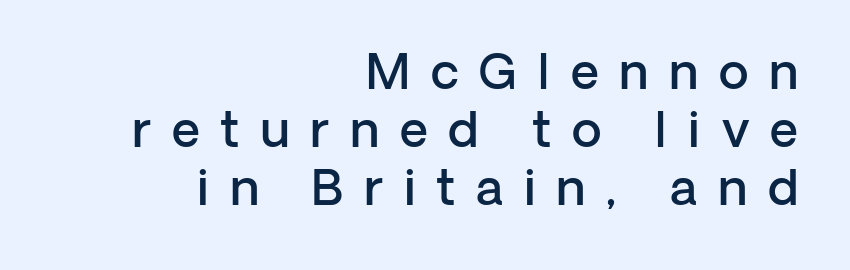
Letter spacing: wide. Classification — sans serif. Spacing verdict: proportional, widths tailored to each character. The typography opts for an upright posture over an oblique one.
